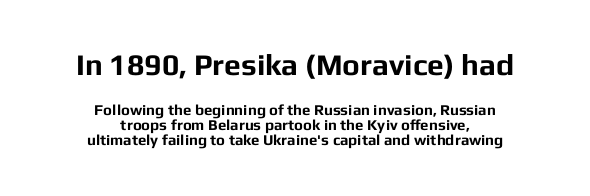
Compared with typical paragraphs, the rows here are closer together. Posture: vertical. The designer went with a sans here, leaving each stem footless. The rendering uses a bold face; every stroke is thick and dark.
